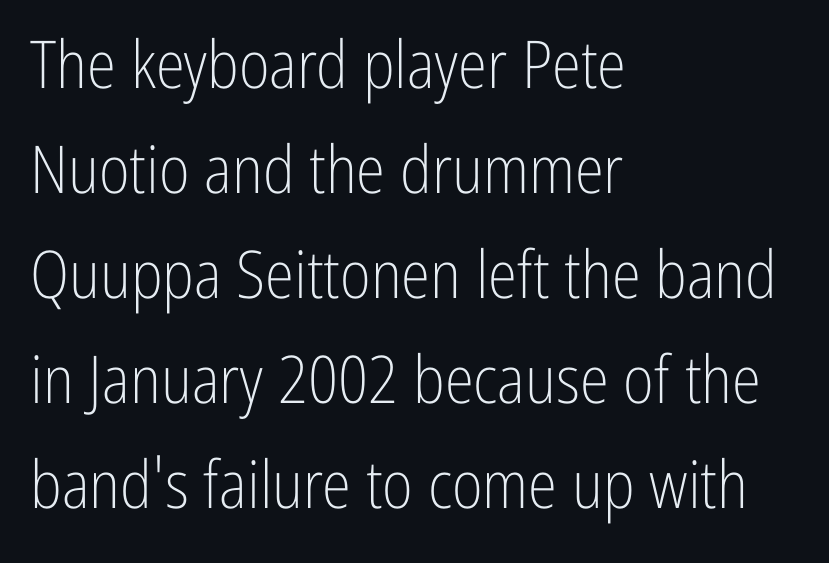
Q: Is the text bold? A: No.
Q: Is the text italic (slanted)? A: No, it is upright.
Q: Is the typeface a serif or a sans-serif typeface? A: Sans-serif.
Q: Is the text underlined? A: No.
Q: How is the paragraph aligned? A: Left-aligned.
Q: Is the spacing between letters normal or unusually wide? A: Normal.
Q: Is the spacing between lines tight, normal or loose? A: Normal.
Q: Width (condensed, normal, or wide)? A: Condensed.
Q: Stroke contrast? A: Low.
Q: x-height? A: Medium.
Q: Monospaced? A: No.
